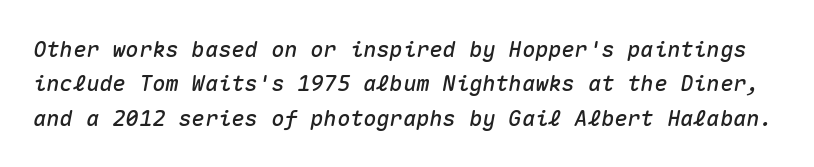
{"italic": "yes", "lean": "right", "slant_degrees": 10, "underline": "no", "line_spacing": "normal", "line_spacing_ratio": 1.56, "letter_spacing": "normal", "letter_spacing_em": 0.0, "glyph_px": 22}
